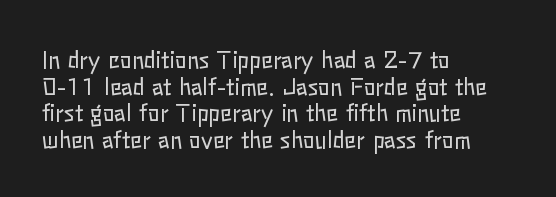
Q: Is the text bold? A: No.
Q: Is the text italic (slanted)? A: No, it is upright.
Q: Is the text underlined? A: No.
Q: How is the paragraph aligned? A: Left-aligned.
Q: Is the spacing between letters normal or unusually wide? A: Normal.
